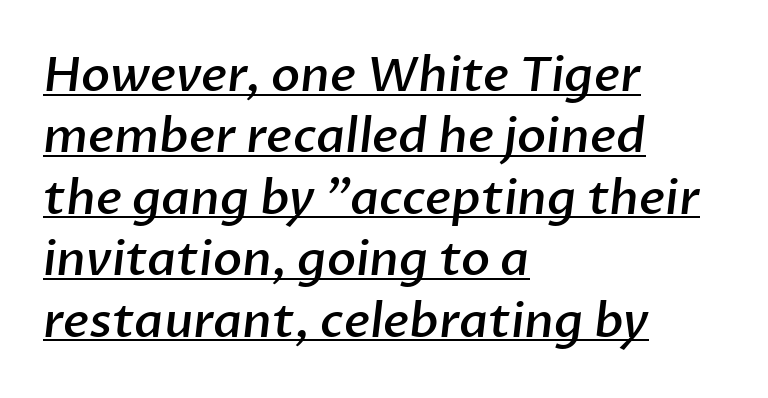
The passage shown has conventional tracking throughout. Each new line begins a customary step beneath the previous one. Each letter keeps its own natural width here, so spacing adapts to shape. Where is the straight margin? On the left. You can tell from the bare stems that sans-serif type was used. A fair bit of extra ink — the face is semibold, not bold.
